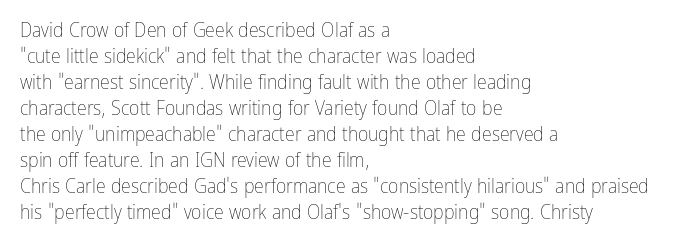
Where is the straight margin? On the left. This sample keeps an unexceptional amount of space between lines. The typesetting does not lean heavy: it is not bold. The gaps between neighbouring characters are ordinary and unremarkable. A clean baseline with only descenders dipping below it.
